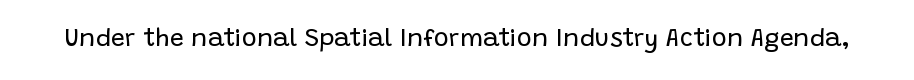
The rendering keeps characters at their native spacing. The font sits on the lighter half of the weight spectrum, regular included. Quick note: underline off. Is there any slant? The stems are plumb.
